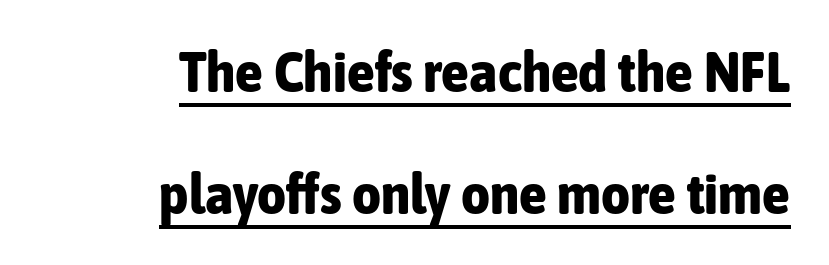
{"serif": "no", "italic": "no", "bold": "yes", "weight": "bold", "width": "condensed", "stroke_contrast": "low", "x_height": "medium", "monospaced": "no", "underline": "yes", "align": "right", "line_spacing": "loose", "line_spacing_ratio": 2.17, "letter_spacing": "normal", "letter_spacing_em": 0.0, "glyph_px": 56}
